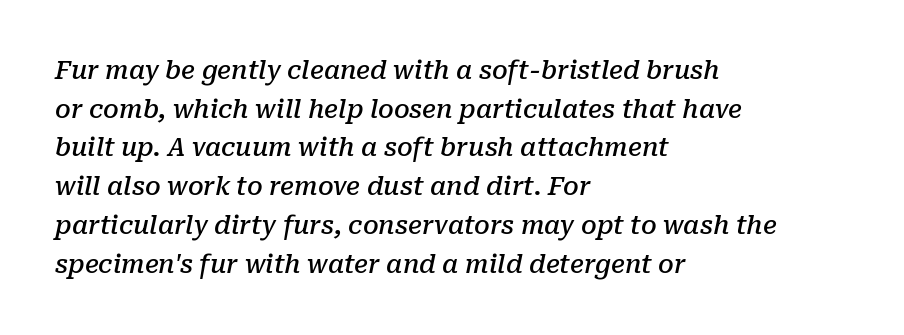
Q: Is the text bold? A: Semi-bold.
Q: Is the text italic (slanted)? A: Yes, it leans right by about 10 degrees.
Q: Is the text underlined? A: No.
Q: How is the paragraph aligned? A: Left-aligned.
Q: Is the spacing between letters normal or unusually wide? A: Normal.
Q: Is the spacing between lines tight, normal or loose? A: Normal.
